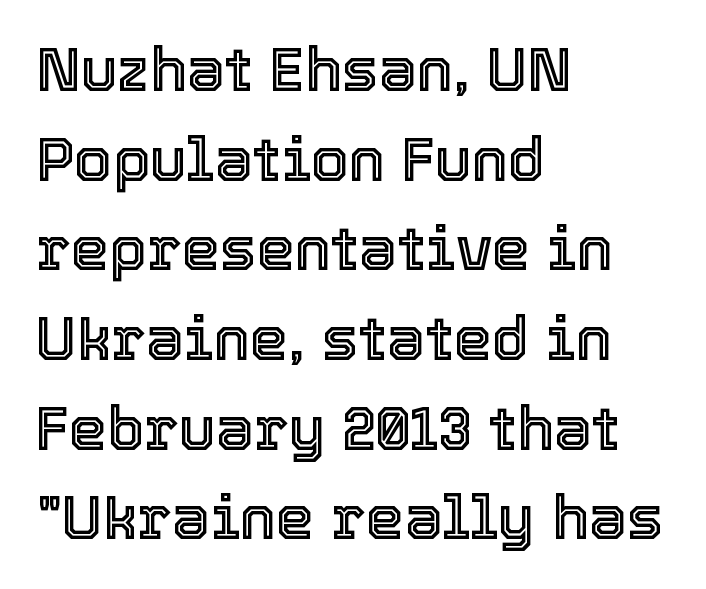
{"italic": "no", "width": "normal", "x_height": "medium", "monospaced": "no", "underline": "no", "align": "left", "line_spacing": "normal", "line_spacing_ratio": 1.47, "letter_spacing": "normal", "letter_spacing_em": 0.0, "glyph_px": 61}
